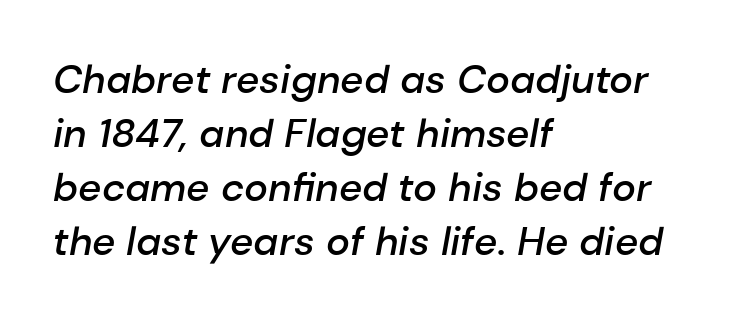
{"italic": "yes", "lean": "right", "slant_degrees": 10, "bold": "semi", "weight": "semibold", "width": "normal", "stroke_contrast": "low", "x_height": "medium", "monospaced": "no", "underline": "no", "align": "left", "line_spacing": "normal", "line_spacing_ratio": 1.35, "letter_spacing": "normal", "letter_spacing_em": 0.0, "glyph_px": 40}
